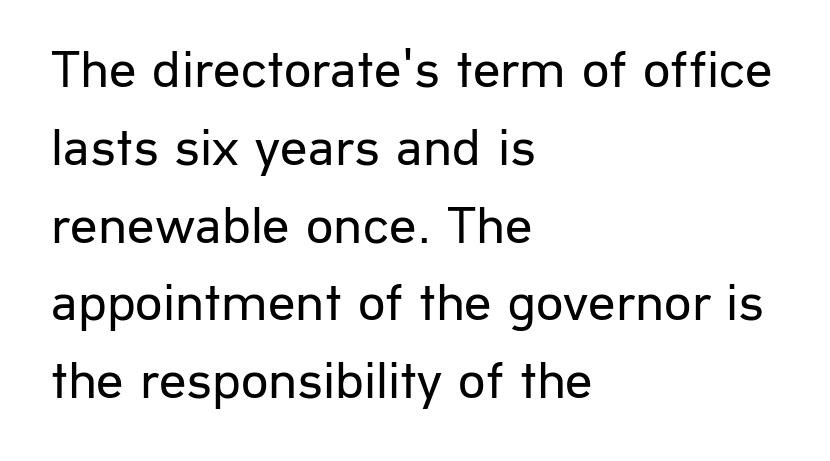
Note the varied advance widths — an 'i' is clearly narrower than an 'm'. Plain, unruled lines of type. Note: no serifs on the glyphs. What stands out about the letter spacing? Nothing — it is the standard amount.
